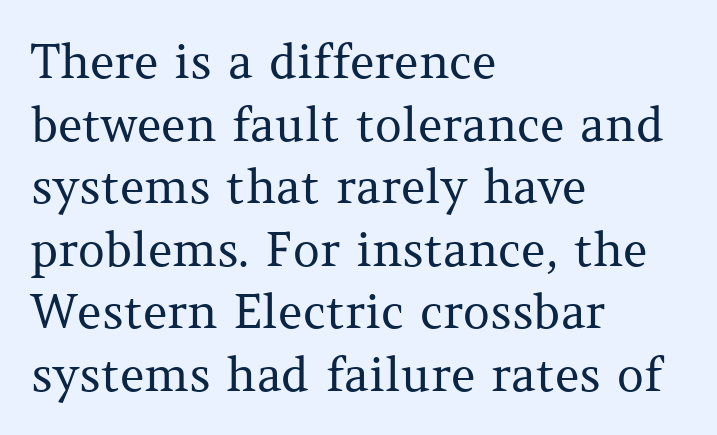
{"serif": "yes", "italic": "no", "bold": "no", "weight": "regular", "width": "normal", "stroke_contrast": "medium", "x_height": "medium", "monospaced": "no", "underline": "no", "align": "left", "line_spacing": "normal", "line_spacing_ratio": 1.33, "letter_spacing": "normal", "letter_spacing_em": 0.0, "glyph_px": 47}
